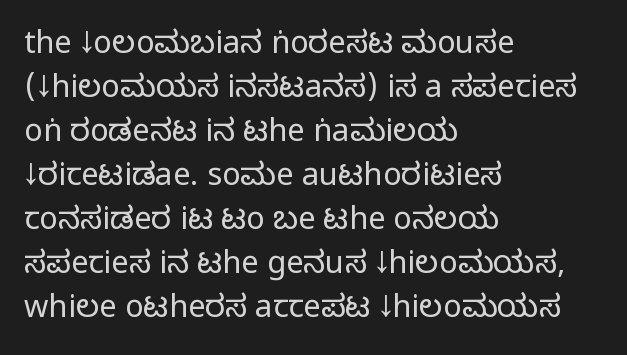
{"serif": "no", "italic": "no", "bold": "no", "weight": "regular", "width": "condensed", "stroke_contrast": "low", "x_height": "large", "monospaced": "no", "underline": "no", "align": "left", "line_spacing": "normal", "line_spacing_ratio": 1.42, "letter_spacing": "normal", "letter_spacing_em": 0.0, "glyph_px": 31}
